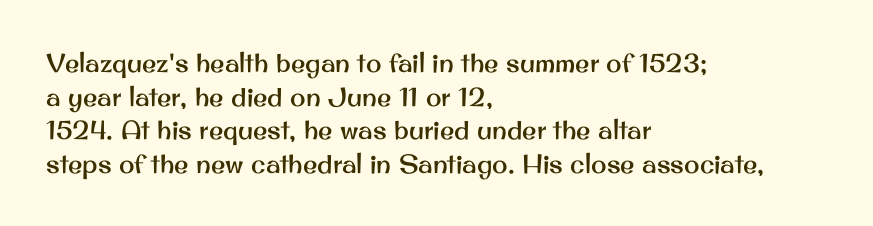
{"italic": "no", "underline": "no", "align": "left", "line_spacing": "normal", "line_spacing_ratio": 1.29, "letter_spacing": "normal", "letter_spacing_em": 0.0, "glyph_px": 26}
